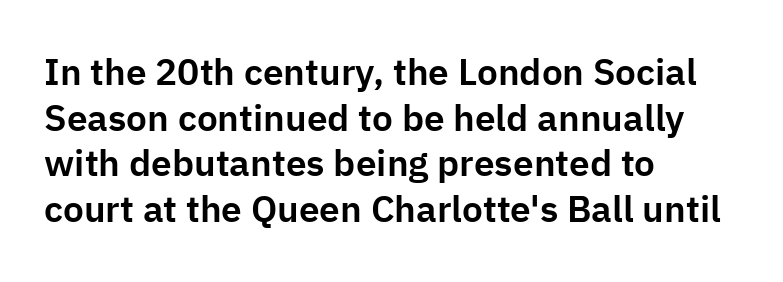
The image shows 37 px sans-serif type, upright; set left-aligned, line spacing 1.23x, normal letter spacing, not underlined; low stroke contrast and a medium x-height.
